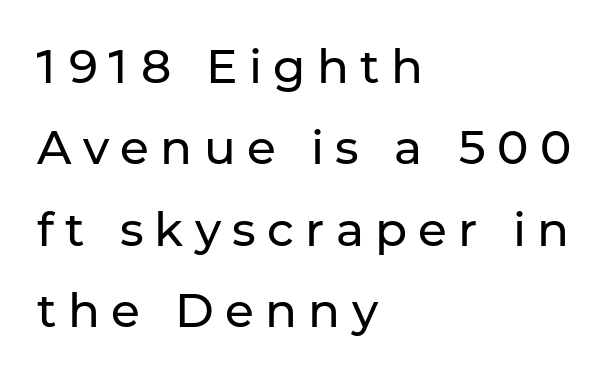
The space beneath each line is pristine and unruled. When letters stand straight like this, we call the style roman or upright. The face used here is rendered with a markedly widened letterfit. Casual observation: everything's shoved over to the left. Stems and bowls with no extra thickness — not bold. A typesetter would call this proportional, since set widths differ per character.
